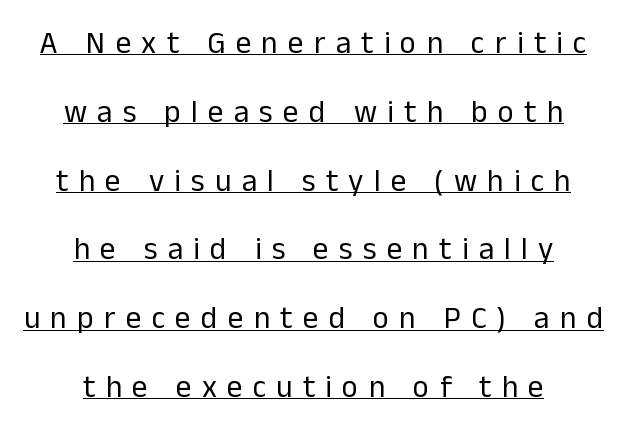
Notice how the stems are strictly vertical — no italics here. No chunkiness to these letters — they're not bold. In terms of letterspacing, this is a distinctly airy, spread setting. Regarding leading, the lines here are spaced well apart. The passage is arranged like a title page — every line centered.
